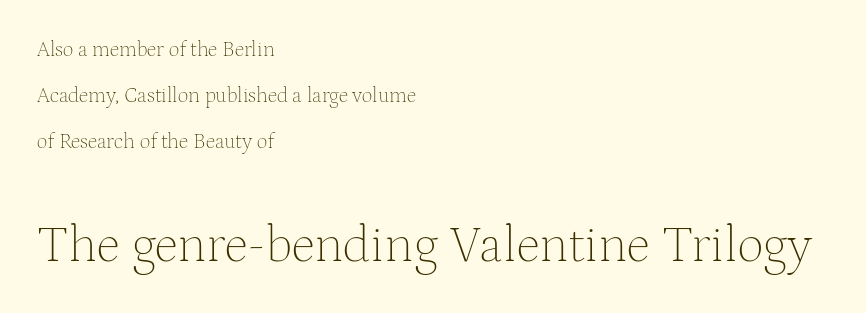
Tall strokes in this sample are plumb rather than angled. Small tapered or slab feet sit at the stroke ends, so this counts as serif. No letter is thick-stroked: the sample isn't bold. Honestly, the rows look like they've been pulled way apart. Observe the ordinary spacing: letters are neighbours, not strangers. Rule under the text: the space is simply empty.
